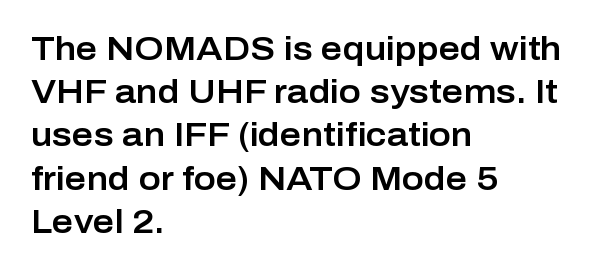
Q: Is the text italic (slanted)? A: No, it is upright.
Q: Is the typeface a serif or a sans-serif typeface? A: Sans-serif.
Q: Is the text underlined? A: No.
Q: How is the paragraph aligned? A: Left-aligned.
Q: Is the spacing between letters normal or unusually wide? A: Normal.
Q: Is the spacing between lines tight, normal or loose? A: Normal.
Q: Width (condensed, normal, or wide)? A: Normal.
Q: Stroke contrast? A: Low.
Q: x-height? A: Medium.
Q: Monospaced? A: No.
